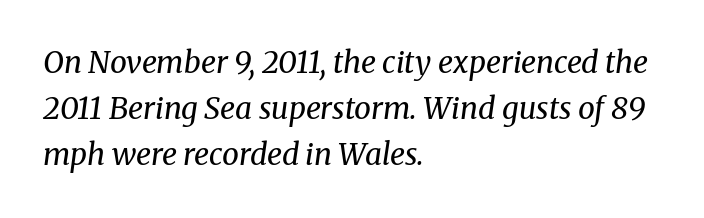
{"serif": "yes", "italic": "yes", "lean": "right", "slant_degrees": 8, "bold": "no", "weight": "regular", "width": "normal", "stroke_contrast": "medium", "x_height": "medium", "monospaced": "no", "underline": "no", "align": "left", "line_spacing": "normal", "line_spacing_ratio": 1.54, "letter_spacing": "normal", "letter_spacing_em": 0.0, "glyph_px": 30}
